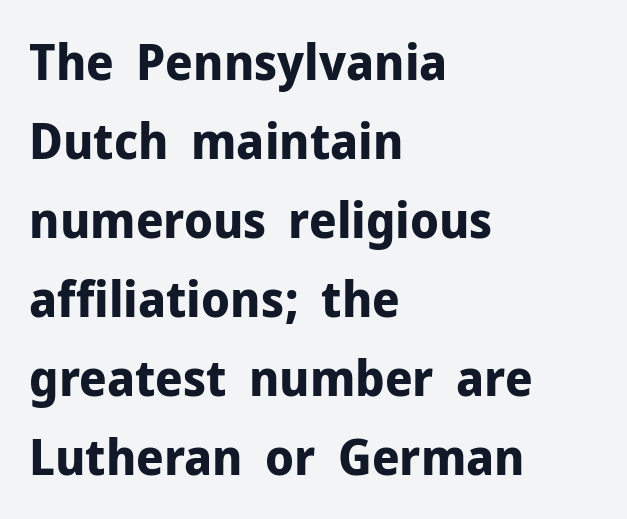
Strong, thick strokes mark this as bold type. This rendering uses left alignment, leaving the right contour irregular. Interline gaps are of average width in this sample. Glance below the letters and you will spot only blank space. The face used here is proportionally spaced, like ordinary book or web type. Standard letterfit; no display-style spreading of the glyphs.
